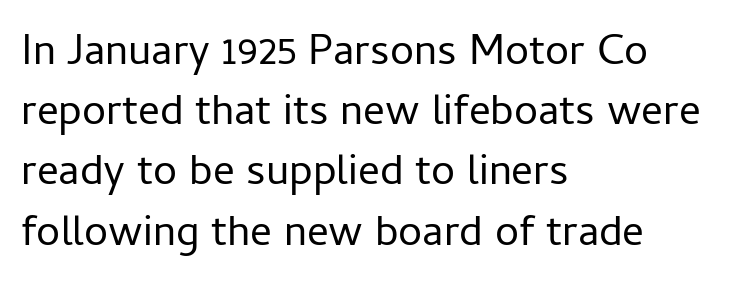
The image shows 43 px regular-weight sans-serif type, upright; set left-aligned, normal line spacing (1.4x), normal letter spacing, not underlined; low stroke contrast and a medium x-height.
